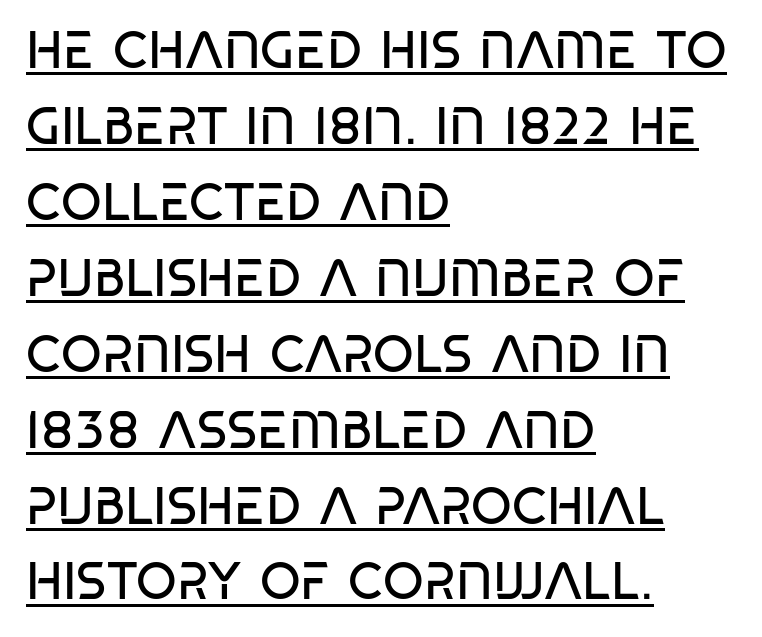
The image shows 52 px regular-weight, condensed sans-serif type, upright; set left-aligned, normal line spacing (1.46x), normal letter spacing, underlined; low stroke contrast and a large x-height.
